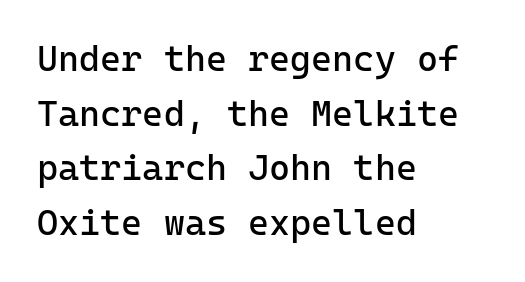
{"serif": "no", "italic": "no", "bold": "no", "weight": "regular", "width": "normal", "stroke_contrast": "low", "x_height": "medium", "monospaced": "yes", "underline": "no", "align": "left", "line_spacing": "normal", "line_spacing_ratio": 1.52, "letter_spacing": "normal", "letter_spacing_em": 0.0, "glyph_px": 36}
